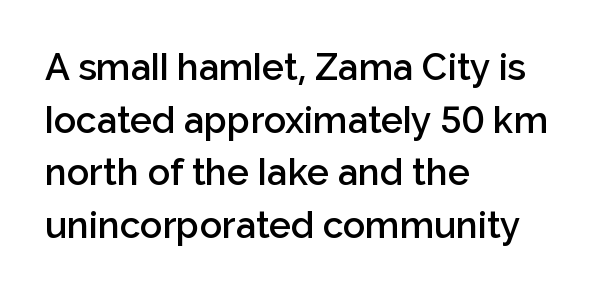
{"serif": "no", "italic": "no", "bold": "semi", "weight": "semibold", "width": "normal", "stroke_contrast": "low", "x_height": "medium", "monospaced": "no", "underline": "no", "align": "left", "line_spacing": "normal", "line_spacing_ratio": 1.42, "letter_spacing": "normal", "letter_spacing_em": 0.0, "glyph_px": 37}
